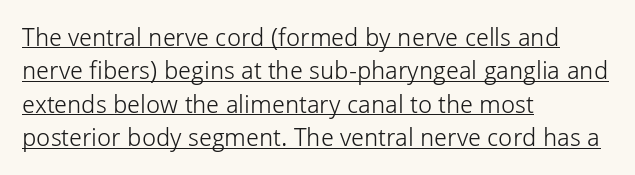
The image shows 25 px text type, upright; set left-aligned, normal line spacing (1.34x), normal letter spacing, underlined.
